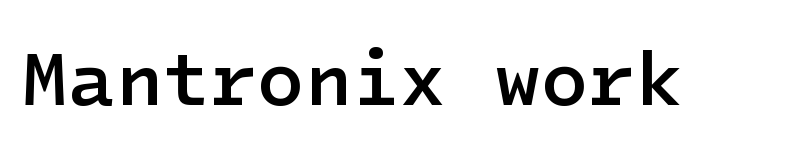
There is no visible air inserted between adjacent glyphs. The letters are semibold — heavier than regular but short of a full bold. Posture: straight, roman, zero tilt. Nobody drew a line under any word here. Serifs: no, the terminals of the letterforms are clean.
